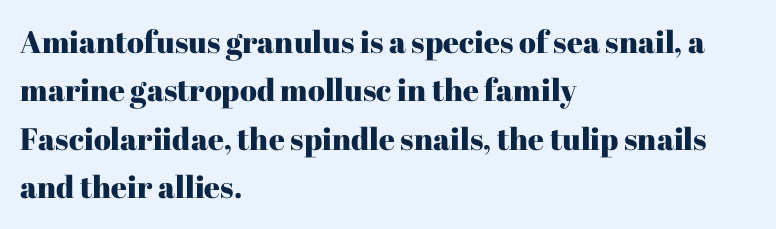
Spacing verdict: proportional, widths tailored to each character. Check the space under the baseline: it is left empty. Leftover space on each line is placed entirely after the last word. Font category for this specimen: serif. The rendering uses a moderate line-height, typical for paragraphs. The face used here is rendered with its standard letterfit.
